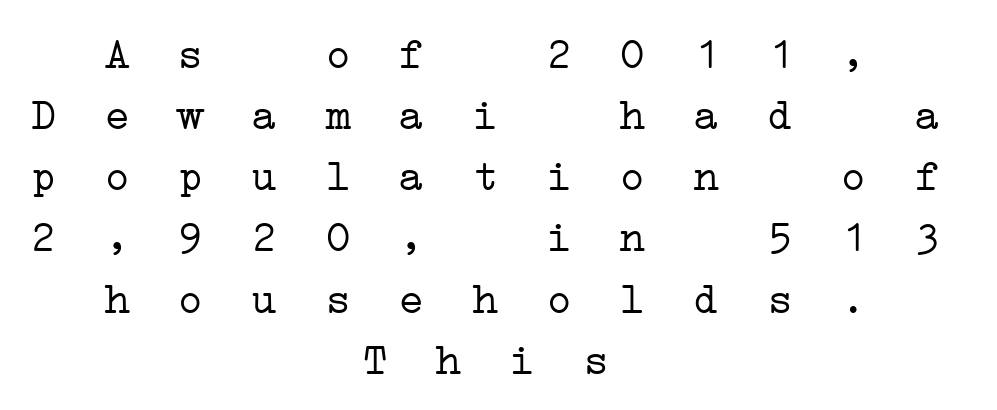
Successive baselines arrive at the customary interval. The strokes are not fattened; the text isn't bold. Loose tracking; the words dissolve into strings of separated letters. These lines are rendered in a fixed-pitch font. The space directly below the letters is spotless.
